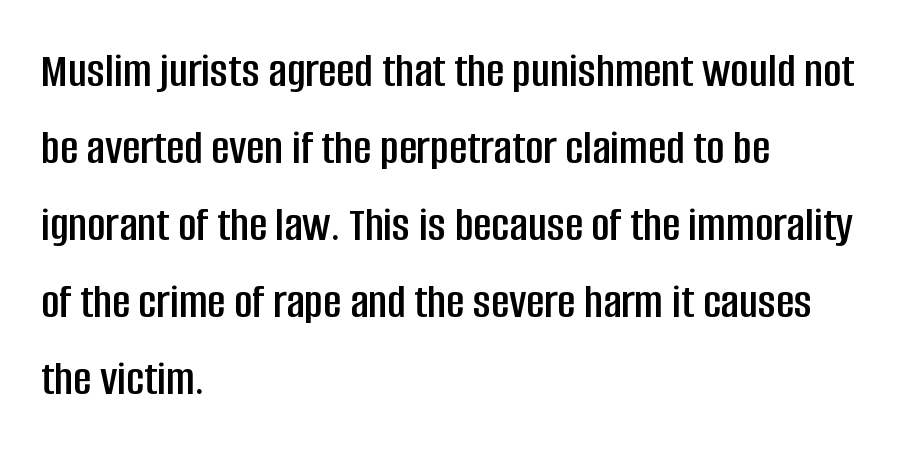
Q: Is the text italic (slanted)? A: No, it is upright.
Q: Is the typeface a serif or a sans-serif typeface? A: Sans-serif.
Q: Is the text underlined? A: No.
Q: How is the paragraph aligned? A: Left-aligned.
Q: Is the spacing between letters normal or unusually wide? A: Normal.
Q: Is the spacing between lines tight, normal or loose? A: Normal.
Q: Width (condensed, normal, or wide)? A: Condensed.
Q: Stroke contrast? A: Low.
Q: x-height? A: Large.
Q: Monospaced? A: No.
